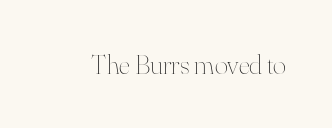
Q: Is the text bold? A: No.
Q: Is the text italic (slanted)? A: No, it is upright.
Q: Is the text underlined? A: No.
Q: Is the spacing between letters normal or unusually wide? A: Normal.
Q: Width (condensed, normal, or wide)? A: Normal.
Q: Stroke contrast? A: High.
Q: x-height? A: Small.
Q: Monospaced? A: No.
